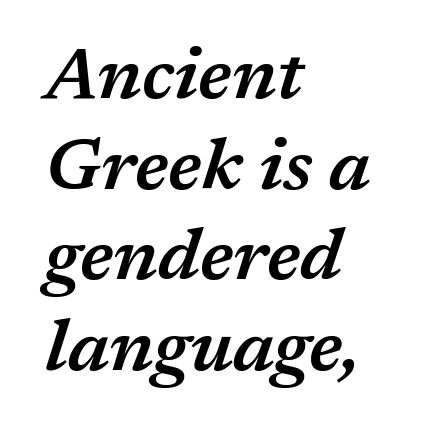
A bit beefed up — I'd call it semibold rather than bold. Tracking value appears to be zero — textbook default spacing. Think of a printed novel: that variable character pitch is what you see here. This rendering uses left alignment, leaving the right contour irregular.
